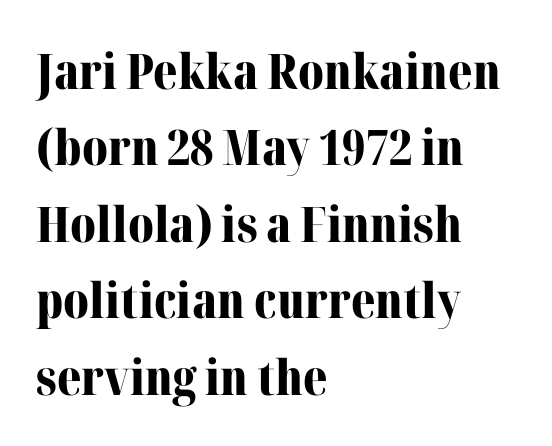
{"serif": "yes", "italic": "no", "bold": "yes", "weight": "bold", "width": "normal", "stroke_contrast": "medium", "x_height": "medium", "monospaced": "no", "underline": "no", "align": "left", "line_spacing": "normal", "line_spacing_ratio": 1.56, "letter_spacing": "normal", "letter_spacing_em": 0.0, "glyph_px": 49}
